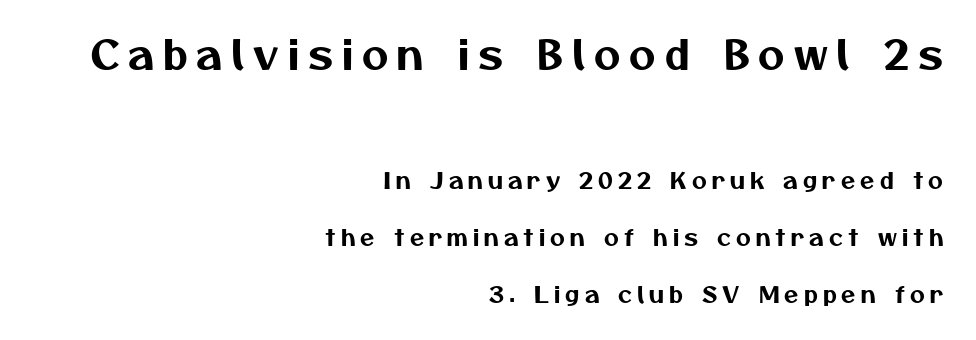
The image shows 41 px sans-serif type; set right-aligned, loose line spacing (2.49x), unusually wide letter spacing (+0.22 em), not underlined; the first (top) block is 1.78x larger; medium stroke contrast and a medium x-height.
